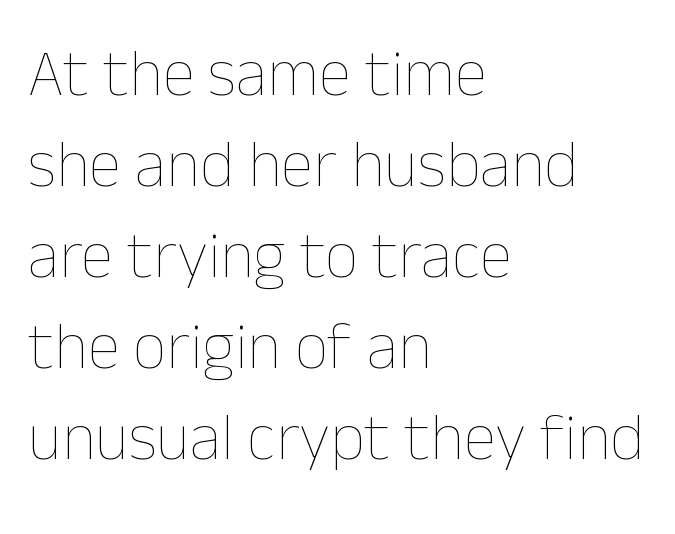
The image shows 66 px thin type, upright; set left-aligned, normal line spacing (1.38x), normal letter spacing, not underlined; low stroke contrast and a medium x-height.
